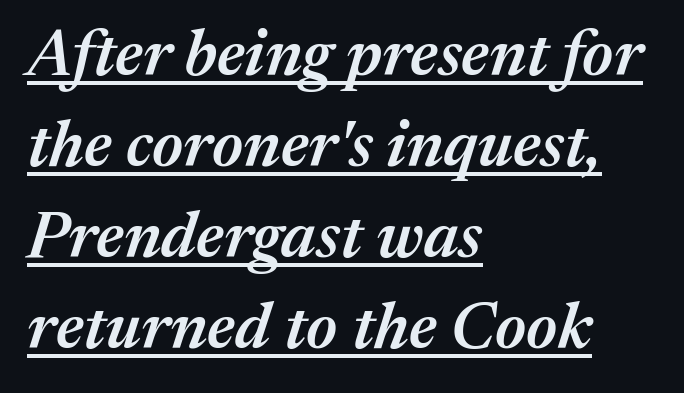
The image shows 65 px semibold type, italic (leaning right); set left-aligned, normal line spacing (1.4x), normal letter spacing, underlined; medium stroke contrast and a medium x-height.
